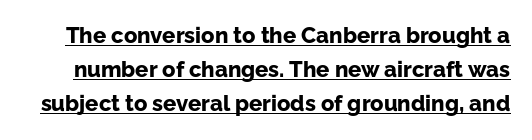
{"italic": "no", "bold": "yes", "underline": "yes", "line_spacing": "normal", "line_spacing_ratio": 1.55, "letter_spacing": "normal", "letter_spacing_em": 0.0, "glyph_px": 22}
